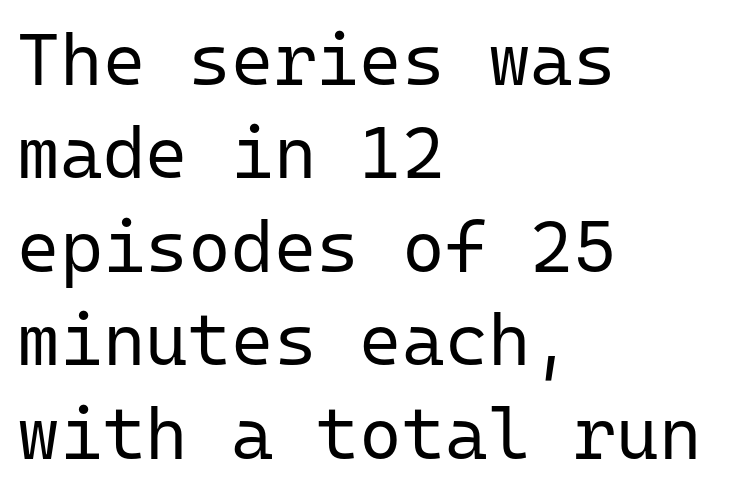
The type is set solid horizontally, with unmodified tracking. Casual observation: everything's shoved over to the left. Upright lettering throughout. Spacing verdict: monospaced, one width for all characters.
